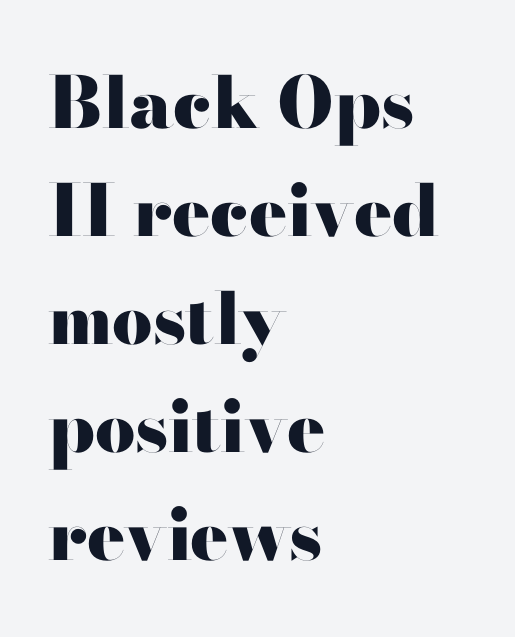
The image shows 71 px heavy, wide sans-serif type, upright; set left-aligned, normal line spacing (1.52x), normal letter spacing, not underlined; high stroke contrast and a small x-height.
